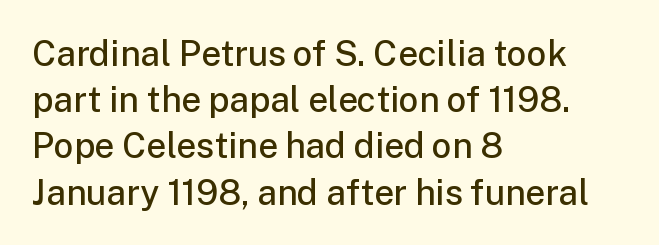
{"serif": "no", "italic": "no", "bold": "semi", "weight": "semibold", "width": "normal", "stroke_contrast": "low", "x_height": "medium", "monospaced": "no", "underline": "no", "align": "left", "line_spacing": "normal", "line_spacing_ratio": 1.32, "letter_spacing": "normal", "letter_spacing_em": 0.0, "glyph_px": 35}
